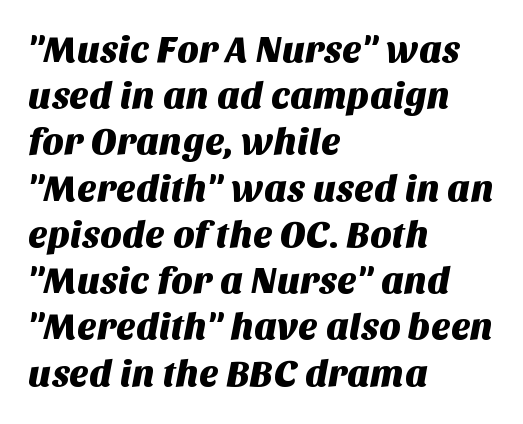
{"serif": "no", "width": "normal", "stroke_contrast": "medium", "x_height": "large", "monospaced": "no", "underline": "no", "align": "left", "line_spacing": "normal", "line_spacing_ratio": 1.25, "letter_spacing": "normal", "letter_spacing_em": 0.0, "glyph_px": 37}
